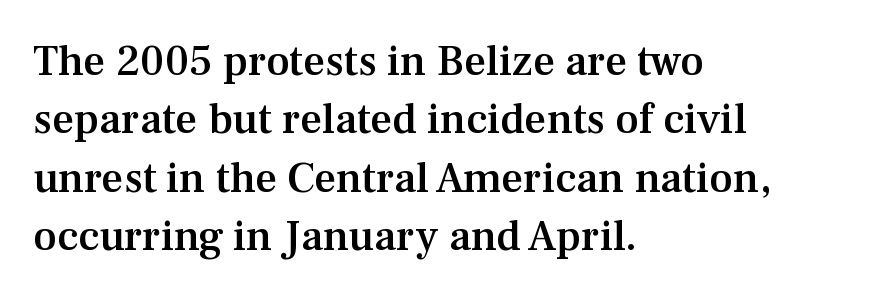
{"serif": "yes", "italic": "no", "bold": "semi", "weight": "semibold", "width": "normal", "stroke_contrast": "medium", "x_height": "medium", "monospaced": "no", "underline": "no", "align": "left", "line_spacing": "normal", "line_spacing_ratio": 1.36, "letter_spacing": "normal", "letter_spacing_em": 0.0, "glyph_px": 43}
